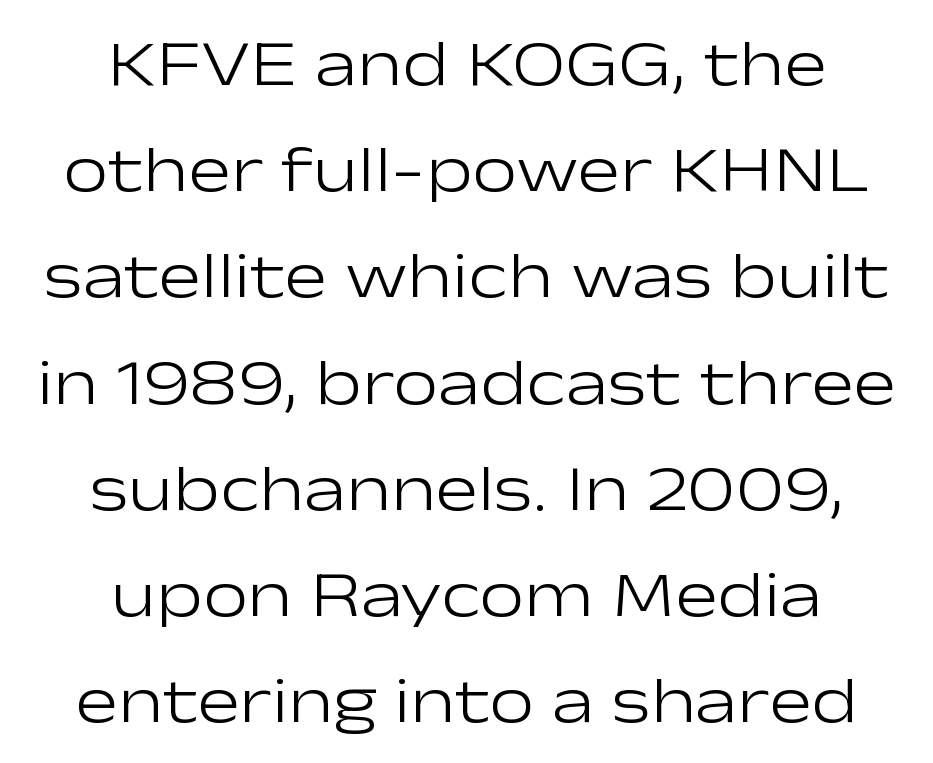
{"serif": "no", "italic": "no", "bold": "no", "weight": "light", "width": "wide", "stroke_contrast": "low", "x_height": "medium", "monospaced": "no", "underline": "no", "align": "center", "line_spacing": "normal", "line_spacing_ratio": 1.66, "letter_spacing": "normal", "letter_spacing_em": 0.0, "glyph_px": 64}
